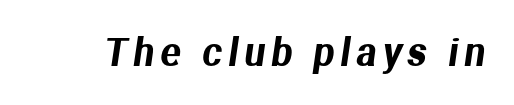
Q: Is the typeface a serif or a sans-serif typeface? A: Sans-serif.
Q: Is the text underlined? A: No.
Q: Width (condensed, normal, or wide)? A: Normal.
Q: Stroke contrast? A: Medium.
Q: x-height? A: Medium.
Q: Monospaced? A: No.
